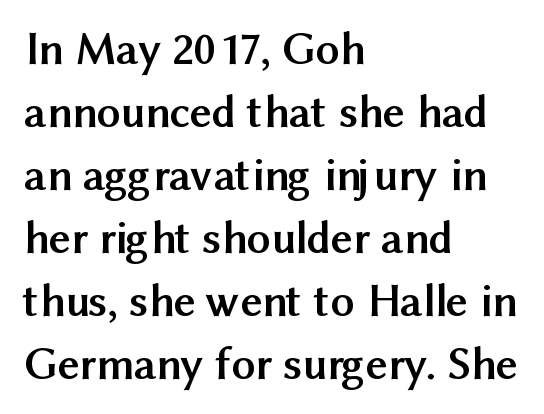
Q: Is the text bold? A: Yes.
Q: Is the text italic (slanted)? A: No, it is upright.
Q: Is the typeface a serif or a sans-serif typeface? A: Sans-serif.
Q: Is the text underlined? A: No.
Q: How is the paragraph aligned? A: Left-aligned.
Q: Is the spacing between letters normal or unusually wide? A: Normal.
Q: Is the spacing between lines tight, normal or loose? A: Normal.
Q: Width (condensed, normal, or wide)? A: Normal.
Q: Stroke contrast? A: Medium.
Q: x-height? A: Medium.
Q: Monospaced? A: No.
